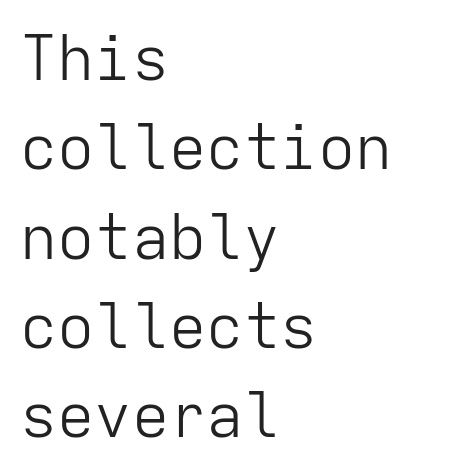
{"serif": "no", "italic": "no", "bold": "no", "weight": "light", "width": "normal", "stroke_contrast": "low", "x_height": "medium", "monospaced": "yes", "underline": "no", "align": "left", "line_spacing": "normal", "line_spacing_ratio": 1.44, "letter_spacing": "normal", "letter_spacing_em": 0.0, "glyph_px": 62}
